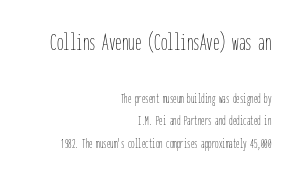
Successive baselines arrive at the customary interval. The lettering holds an erect, upright posture throughout. If you drew a ruler down the right edge, every line would touch it. Stem width sits at or under what a default text font uses.
